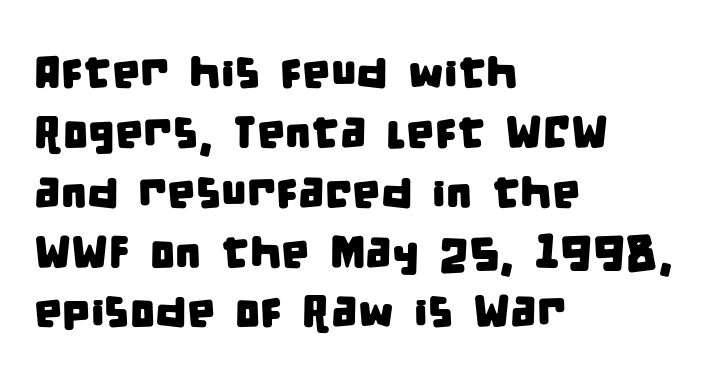
{"serif": "no", "width": "condensed", "stroke_contrast": "low", "x_height": "large", "monospaced": "no", "underline": "no", "align": "left", "line_spacing": "normal", "line_spacing_ratio": 1.33, "letter_spacing": "normal", "letter_spacing_em": 0.0, "glyph_px": 45}
